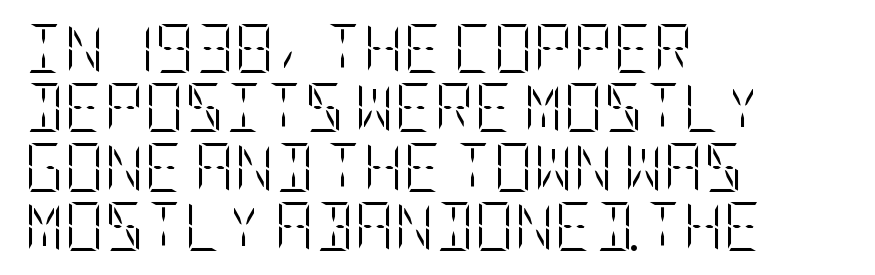
{"italic": "no", "bold": "no", "weight": "light", "width": "condensed", "stroke_contrast": "low", "x_height": "large", "underline": "no", "align": "left", "line_spacing_ratio": 1.21, "letter_spacing": "normal", "letter_spacing_em": 0.0, "glyph_px": 49}
